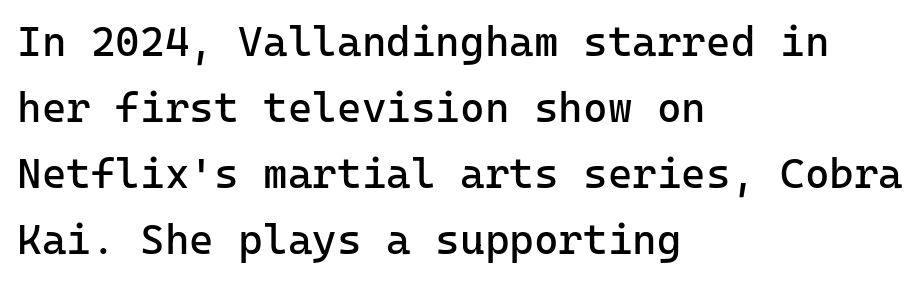
Q: Is the text bold? A: No.
Q: Is the text italic (slanted)? A: No, it is upright.
Q: Is the typeface a serif or a sans-serif typeface? A: Sans-serif.
Q: Is the text underlined? A: No.
Q: How is the paragraph aligned? A: Left-aligned.
Q: Is the spacing between letters normal or unusually wide? A: Normal.
Q: Is the spacing between lines tight, normal or loose? A: Normal.
Q: Width (condensed, normal, or wide)? A: Normal.
Q: Stroke contrast? A: Low.
Q: x-height? A: Medium.
